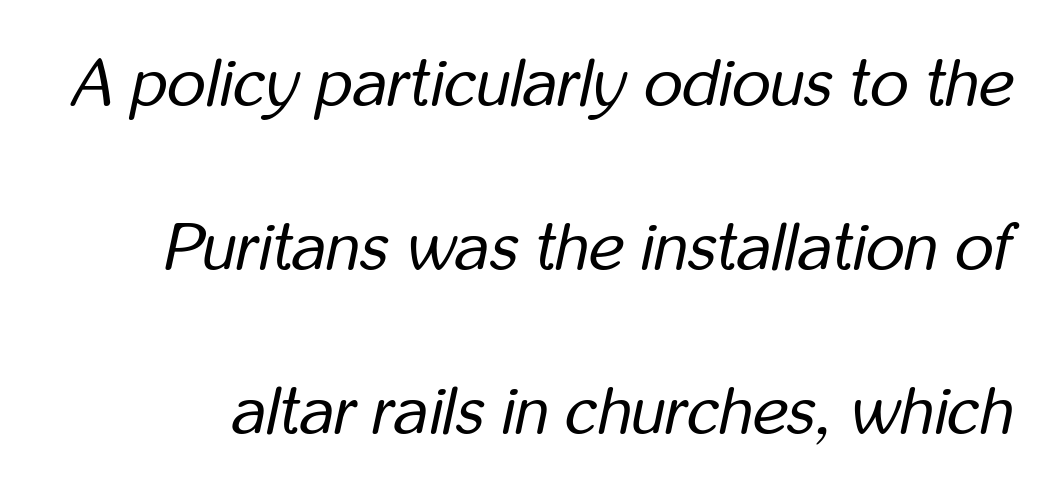
{"italic": "yes", "lean": "right", "slant_degrees": 12, "bold": "no", "weight": "regular", "width": "condensed", "stroke_contrast": "low", "x_height": "medium", "monospaced": "no", "underline": "no", "line_spacing": "loose", "line_spacing_ratio": 2.45, "letter_spacing": "normal", "letter_spacing_em": 0.0, "glyph_px": 67}
